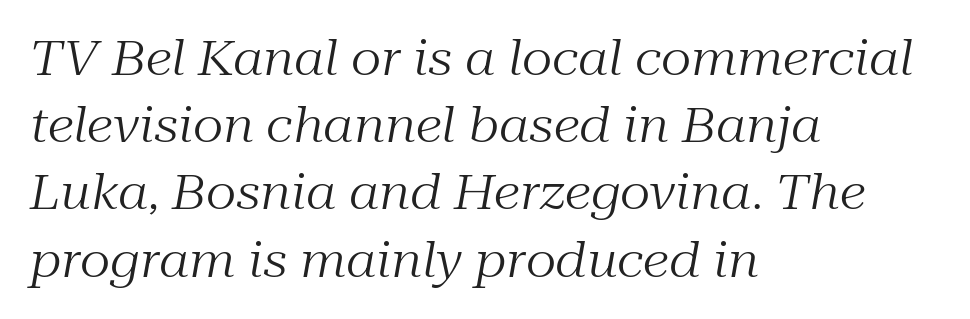
The vertical gap from one line to the next is medium. Has an underline been added? It has not. The letters sit at their default tracking, neither squeezed nor spread. Rendered with sloped, italic letterforms. The designer went with a serif here, giving each stem small feet.
